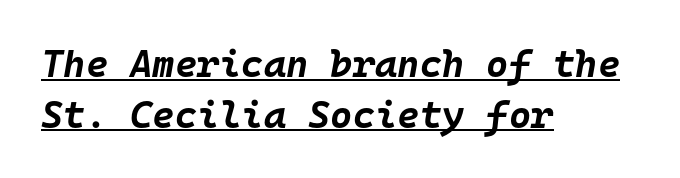
Q: Is the text bold? A: Yes.
Q: Is the text italic (slanted)? A: Yes, it leans right by about 10 degrees.
Q: Is the text underlined? A: Yes.
Q: How is the paragraph aligned? A: Left-aligned.
Q: Is the spacing between letters normal or unusually wide? A: Normal.
Q: Is the spacing between lines tight, normal or loose? A: Normal.
Q: Width (condensed, normal, or wide)? A: Normal.
Q: Stroke contrast? A: Low.
Q: x-height? A: Large.
Q: Monospaced? A: Yes.
